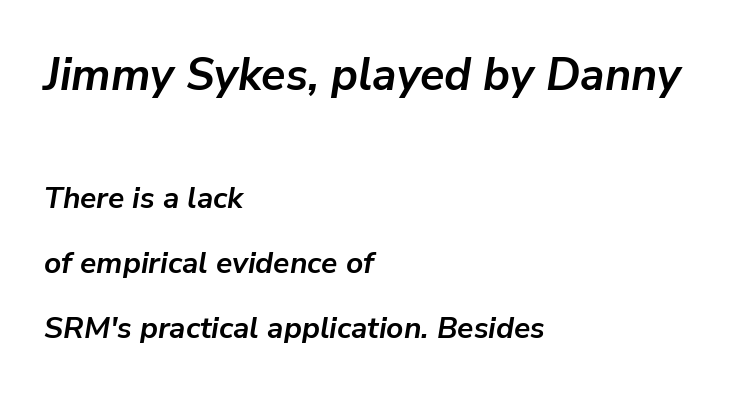
{"italic": "yes", "lean": "right", "slant_degrees": 9, "bold": "yes", "weight": "semibold", "width": "normal", "stroke_contrast": "low", "x_height": "medium", "monospaced": "no", "underline": "no", "align": "left", "line_spacing": "loose", "line_spacing_ratio": 2.16, "letter_spacing": "normal", "letter_spacing_em": 0.0, "larger_block": "first", "size_ratio": 1.5, "glyph_px": 45}
